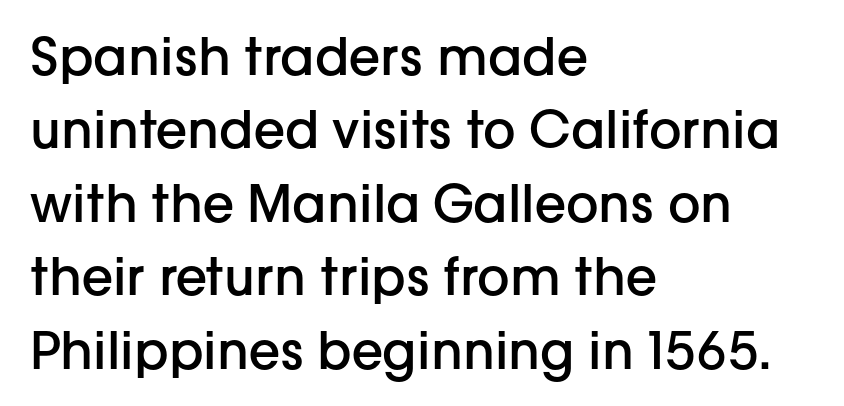
Classification — sans serif. Line spacing here is normal. Words appear dense and cohesive because spacing is normal. The specimen reads as upright at a glance.
